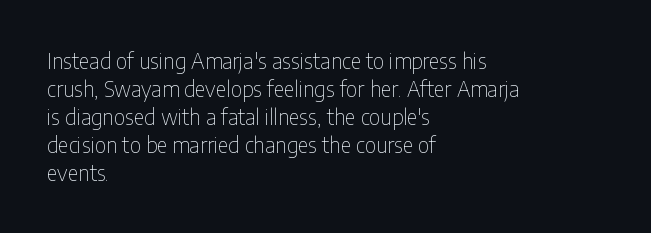
{"italic": "no", "bold": "no", "underline": "no", "align": "left", "line_spacing": "normal", "line_spacing_ratio": 1.33, "letter_spacing": "normal", "letter_spacing_em": 0.0, "glyph_px": 21}
